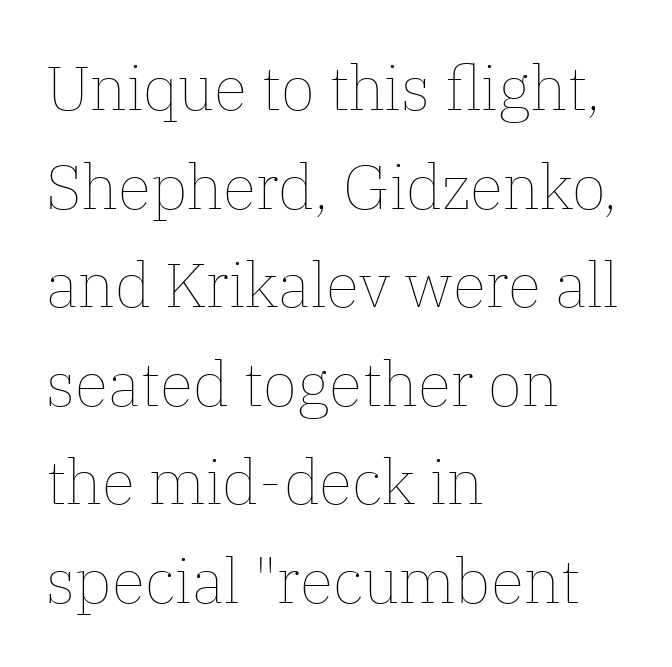
Q: Is the text bold? A: No.
Q: Is the text italic (slanted)? A: No, it is upright.
Q: Is the text underlined? A: No.
Q: How is the paragraph aligned? A: Left-aligned.
Q: Is the spacing between letters normal or unusually wide? A: Normal.
Q: Is the spacing between lines tight, normal or loose? A: Normal.
Q: Width (condensed, normal, or wide)? A: Normal.
Q: Stroke contrast? A: Low.
Q: x-height? A: Medium.
Q: Monospaced? A: No.
